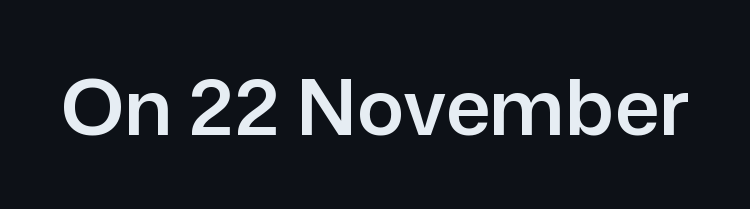
Q: Is the text italic (slanted)? A: No, it is upright.
Q: Is the typeface a serif or a sans-serif typeface? A: Sans-serif.
Q: Is the text underlined? A: No.
Q: Is the spacing between letters normal or unusually wide? A: Normal.
Q: Width (condensed, normal, or wide)? A: Normal.
Q: Stroke contrast? A: Low.
Q: x-height? A: Medium.
Q: Monospaced? A: No.
